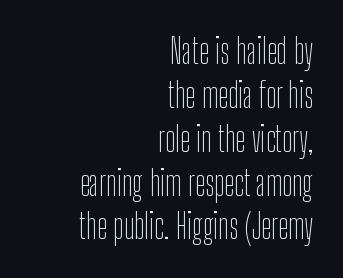
The image shows 34 px thin, condensed sans-serif type, upright; set right-aligned, normal line spacing (1.29x), normal letter spacing, not underlined; low stroke contrast and a medium x-height.
